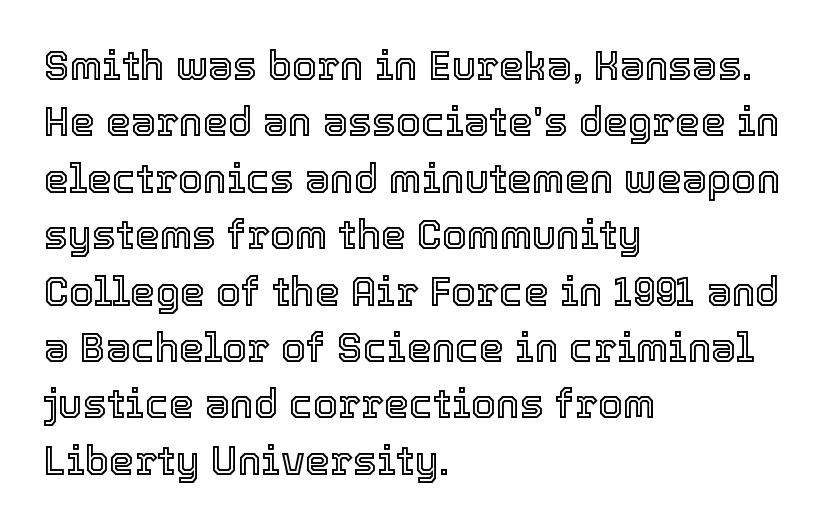
Q: Is the text italic (slanted)? A: No, it is upright.
Q: Is the text underlined? A: No.
Q: How is the paragraph aligned? A: Left-aligned.
Q: Is the spacing between letters normal or unusually wide? A: Normal.
Q: Is the spacing between lines tight, normal or loose? A: Normal.
Q: Width (condensed, normal, or wide)? A: Normal.
Q: x-height? A: Medium.
Q: Monospaced? A: No.
